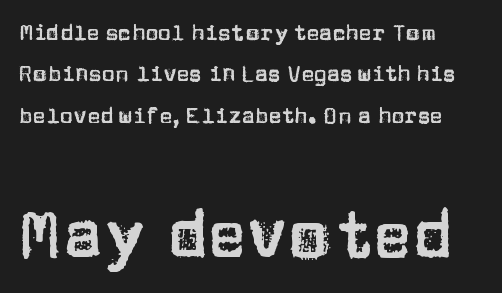
{"serif": "no", "italic": "no", "width": "normal", "stroke_contrast": "low", "x_height": "large", "monospaced": "no", "underline": "no", "align": "left", "line_spacing_ratio": 1.88, "letter_spacing": "normal", "letter_spacing_em": 0.0, "larger_block": "second", "size_ratio": 3.0, "glyph_px": 66}
